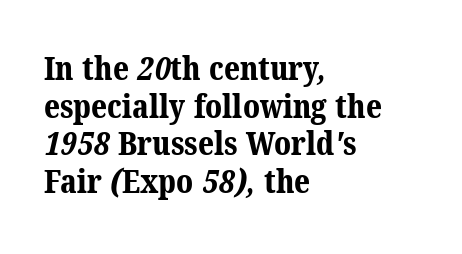
{"serif": "yes", "bold": "yes", "weight": "bold", "width": "normal", "stroke_contrast": "medium", "x_height": "medium", "monospaced": "no", "underline": "no", "align": "left", "line_spacing": "tight", "line_spacing_ratio": 1.14, "letter_spacing": "normal", "letter_spacing_em": 0.0, "glyph_px": 33}
